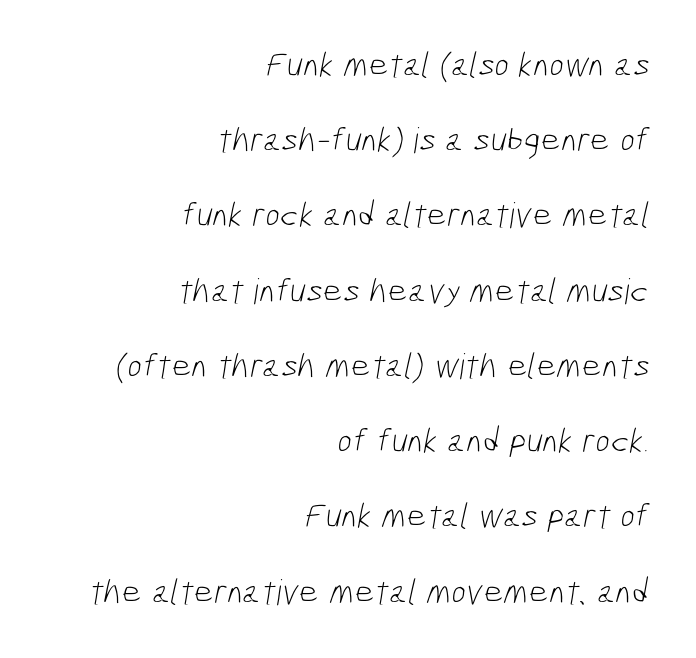
{"serif": "no", "bold": "no", "weight": "light", "width": "condensed", "stroke_contrast": "low", "x_height": "medium", "monospaced": "no", "underline": "no", "align": "right", "line_spacing": "loose", "line_spacing_ratio": 2.15, "letter_spacing": "normal", "letter_spacing_em": 0.0, "glyph_px": 35}
